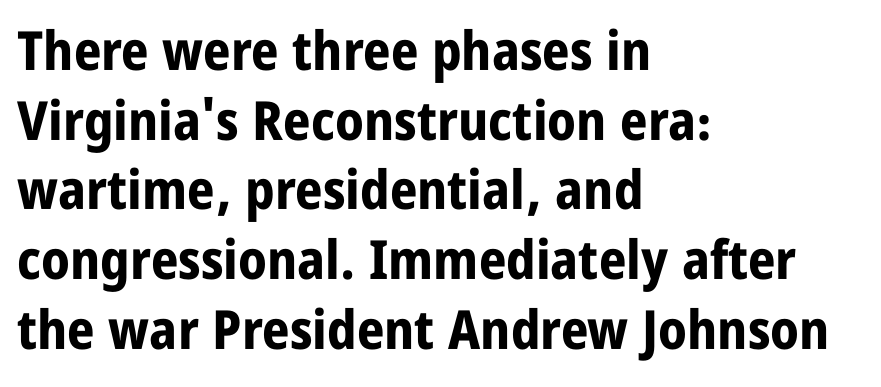
{"serif": "no", "italic": "no", "bold": "yes", "weight": "bold", "width": "condensed", "stroke_contrast": "low", "x_height": "large", "monospaced": "no", "underline": "no", "align": "left", "line_spacing": "normal", "line_spacing_ratio": 1.29, "letter_spacing": "normal", "letter_spacing_em": 0.0, "glyph_px": 54}
